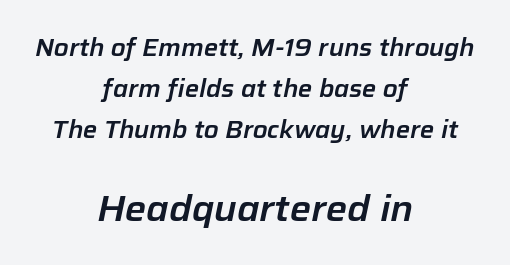
The rendering positions every line midway between the sides. The passage shown has conventional tracking throughout. An italicized treatment has been applied to the whole sample. The letters advance in unequal steps, a hallmark of proportional type. Larger block? The one below; the one above is distinctly smaller.
